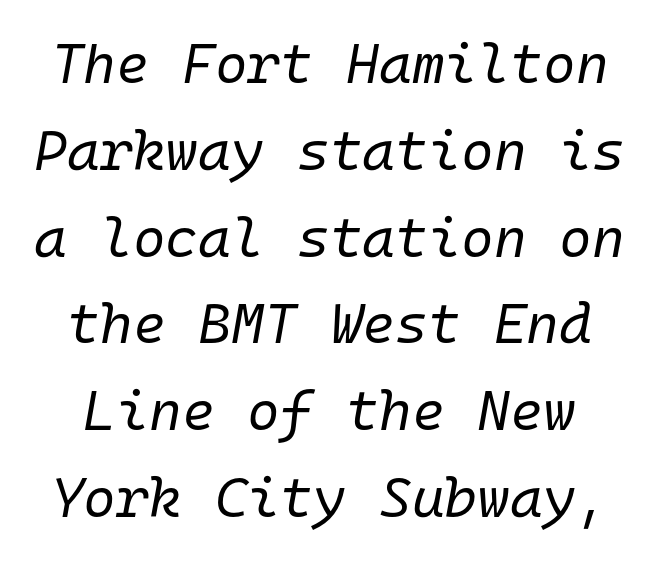
{"italic": "yes", "lean": "right", "slant_degrees": 10, "bold": "no", "weight": "regular", "width": "normal", "stroke_contrast": "low", "x_height": "medium", "monospaced": "yes", "underline": "no", "line_spacing": "normal", "line_spacing_ratio": 1.55, "letter_spacing": "normal", "letter_spacing_em": 0.0, "glyph_px": 56}
